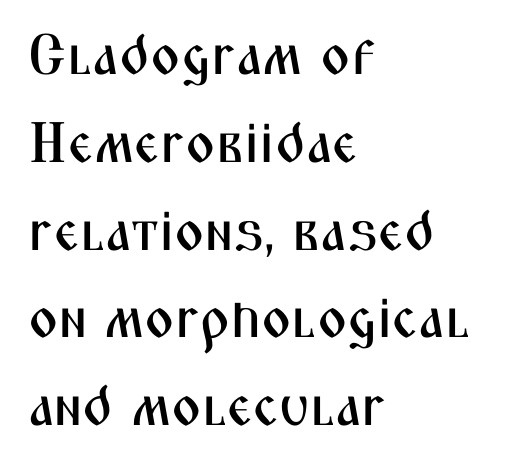
{"serif": "no", "italic": "no", "width": "condensed", "stroke_contrast": "medium", "x_height": "medium", "monospaced": "no", "underline": "no", "align": "left", "line_spacing": "normal", "line_spacing_ratio": 1.54, "letter_spacing": "normal", "letter_spacing_em": 0.0, "glyph_px": 57}
